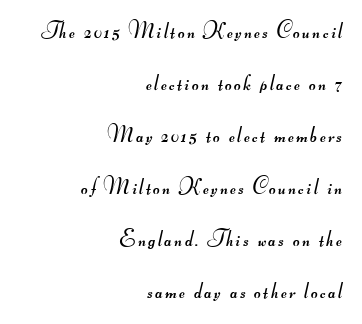
The specimen omits any rule beneath the text block's lines. Quick note: interline space is abundant. The face looks like a standard text weight, possibly lighter. The typesetter chose a ragged-left arrangement here.
